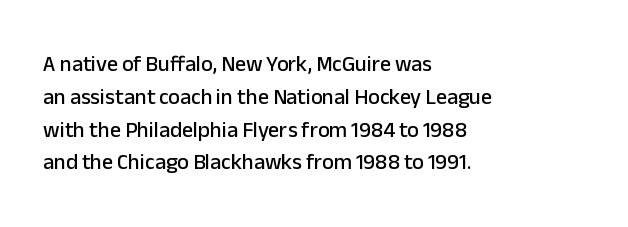
Q: Is the text italic (slanted)? A: No, it is upright.
Q: Is the text underlined? A: No.
Q: How is the paragraph aligned? A: Left-aligned.
Q: Is the spacing between letters normal or unusually wide? A: Normal.
Q: Is the spacing between lines tight, normal or loose? A: Normal.
